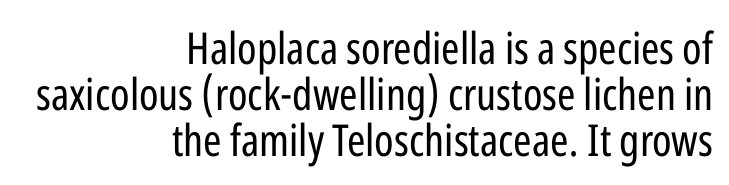
{"serif": "no", "italic": "no", "bold": "no", "weight": "regular", "width": "condensed", "stroke_contrast": "low", "x_height": "medium", "monospaced": "no", "underline": "no", "align": "right", "line_spacing": "tight", "line_spacing_ratio": 1.04, "letter_spacing": "normal", "letter_spacing_em": 0.0, "glyph_px": 44}
